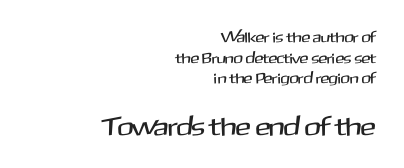
{"italic": "no", "underline": "no", "align": "right", "line_spacing": "normal", "line_spacing_ratio": 1.38, "letter_spacing": "normal", "letter_spacing_em": 0.0, "larger_block": "second", "size_ratio": 1.73, "glyph_px": 26}
